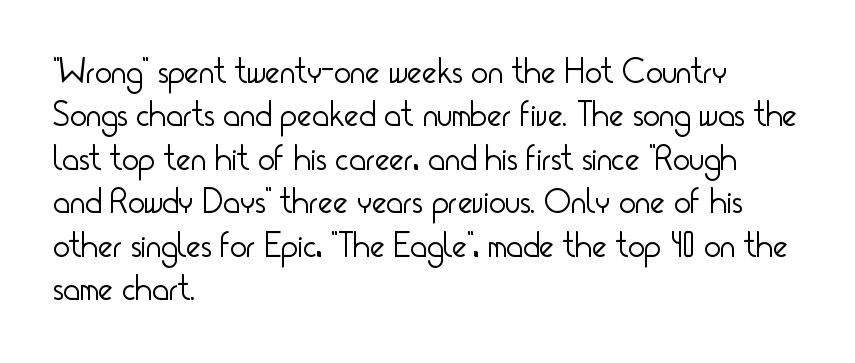
Q: Is the text bold? A: No.
Q: Is the text italic (slanted)? A: No, it is upright.
Q: Is the typeface a serif or a sans-serif typeface? A: Sans-serif.
Q: Is the text underlined? A: No.
Q: How is the paragraph aligned? A: Left-aligned.
Q: Is the spacing between letters normal or unusually wide? A: Normal.
Q: Width (condensed, normal, or wide)? A: Condensed.
Q: Stroke contrast? A: Low.
Q: x-height? A: Small.
Q: Monospaced? A: No.
